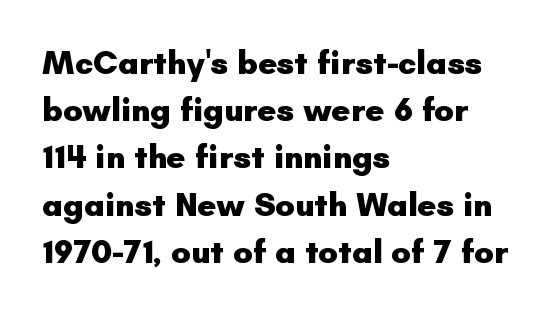
Ordinary non-slanted type is in use. The face used here is rendered with its standard letterfit. The block of text has a typical density, with ordinary space between rows. Look at the stroke-to-counter ratio: heavy, a bold. In CSS terms this would be text-align: left. Proportional: the letters do not fall into vertical columns.
